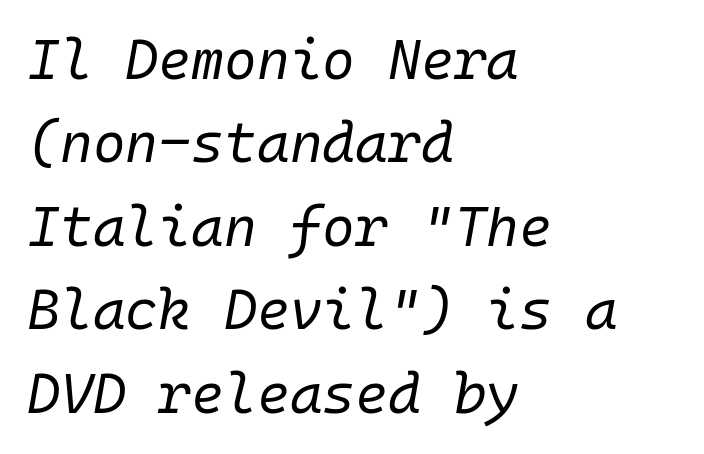
The image shows 56 px regular-weight type, italic (leaning right), monospaced; set left-aligned, normal line spacing (1.49x), normal letter spacing, not underlined; low stroke contrast and a medium x-height.
